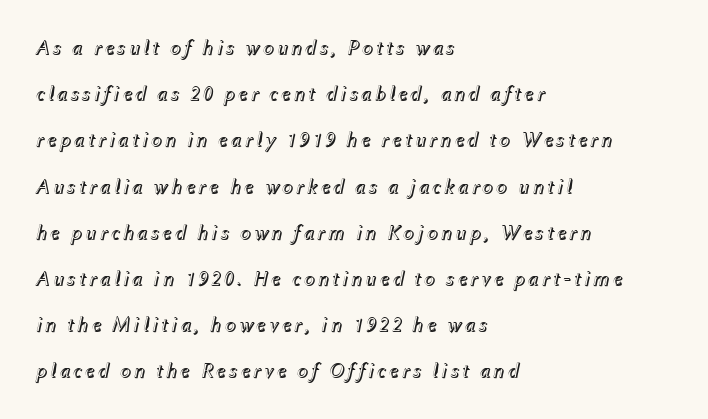
Notice how the passage keeps a crisp vertical edge on the left only. Just letters on the line, the space beneath them empty. The line-height multiplier appears high, well above default. Slant detected: the letters are inclined.
